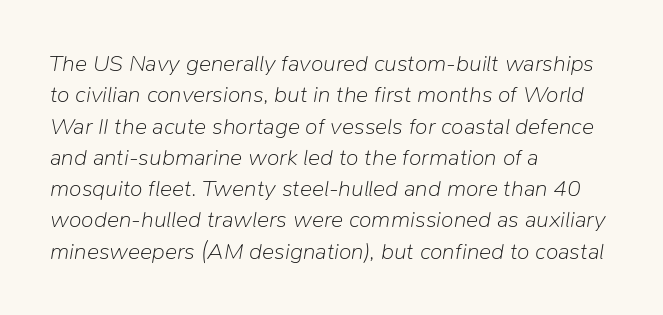
{"italic": "yes", "lean": "right", "slant_degrees": 9, "bold": "no", "underline": "no", "align": "left", "line_spacing": "normal", "line_spacing_ratio": 1.36, "letter_spacing": "normal", "letter_spacing_em": 0.0, "glyph_px": 23}
